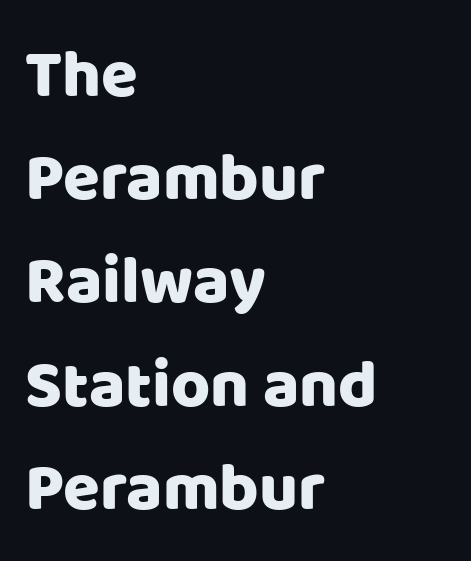
The image shows 67 px sans-serif type, upright; set left-aligned, normal line spacing (1.54x), normal letter spacing, not underlined; low stroke contrast and a large x-height.
